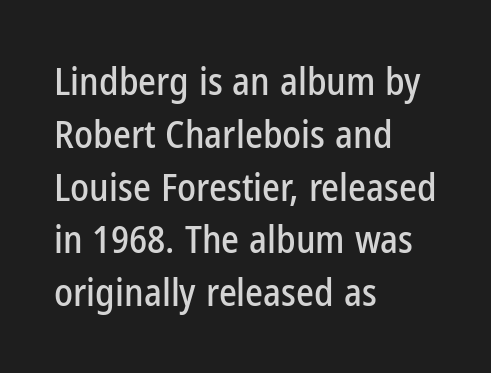
Serif or sans? Sans — the stroke terminals are bare. Observe the ordinary spacing: letters are neighbours, not strangers. Underline: absent. Summary of vertical rhythm: regular, with standard interline spacing. Ascenders rise straight up at ninety degrees.
